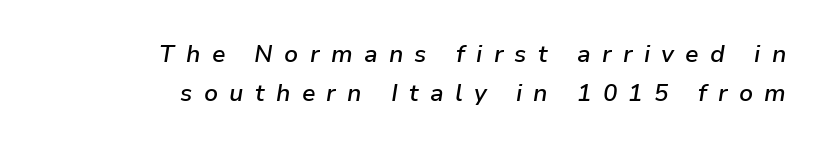
Each glyph is drawn with semibold strokes, heavier than normal yet not fully bold. There is plenty of visible air inserted between adjacent glyphs. The vertical gap from one line to the next is medium. Quick note: italic.
